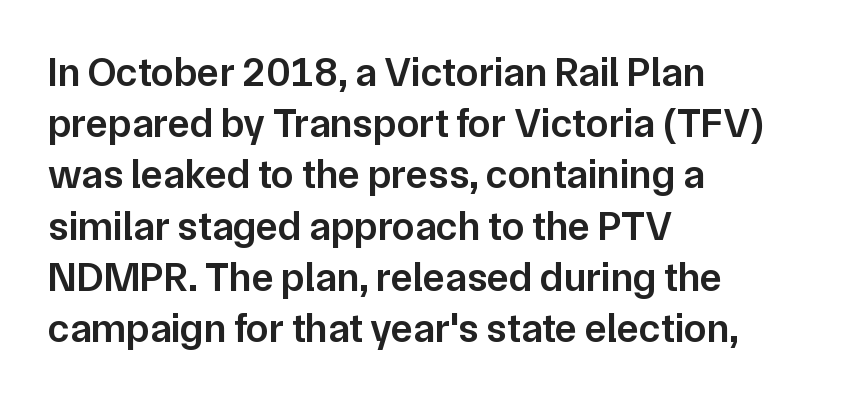
{"serif": "no", "italic": "no", "bold": "semi", "weight": "semibold", "width": "normal", "stroke_contrast": "low", "x_height": "medium", "monospaced": "no", "underline": "no", "align": "left", "line_spacing": "normal", "line_spacing_ratio": 1.25, "letter_spacing": "normal", "letter_spacing_em": 0.0, "glyph_px": 41}
